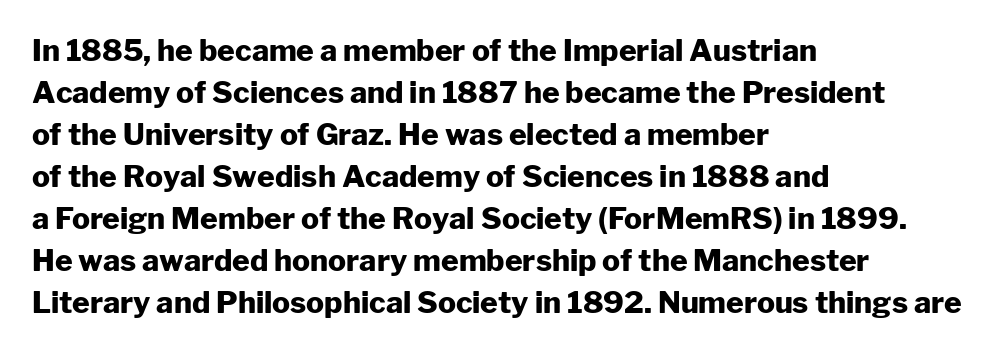
{"serif": "no", "italic": "no", "bold": "yes", "weight": "heavy", "width": "normal", "stroke_contrast": "low", "x_height": "medium", "monospaced": "no", "underline": "no", "align": "left", "line_spacing": "normal", "line_spacing_ratio": 1.4, "letter_spacing": "normal", "letter_spacing_em": 0.0, "glyph_px": 30}
